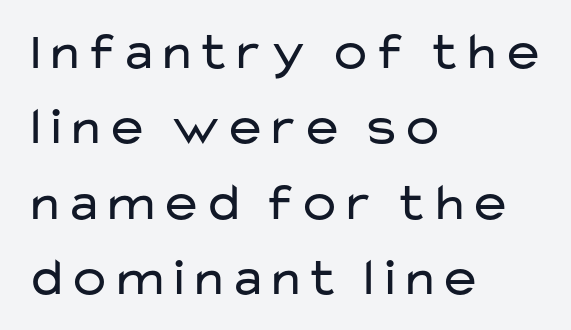
Q: Is the text bold? A: No.
Q: Is the text italic (slanted)? A: No, it is upright.
Q: Is the typeface a serif or a sans-serif typeface? A: Sans-serif.
Q: Is the text underlined? A: No.
Q: How is the paragraph aligned? A: Left-aligned.
Q: Is the spacing between letters normal or unusually wide? A: Normal.
Q: Is the spacing between lines tight, normal or loose? A: Normal.
Q: Width (condensed, normal, or wide)? A: Wide.
Q: Stroke contrast? A: Low.
Q: x-height? A: Medium.
Q: Monospaced? A: No.
